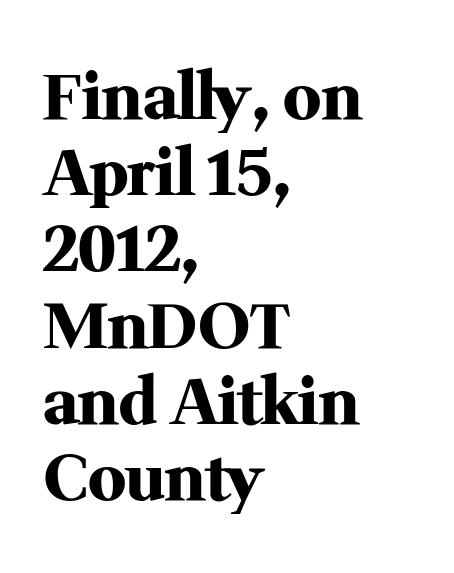
Q: Is the text bold? A: Yes.
Q: Is the text italic (slanted)? A: No, it is upright.
Q: Is the typeface a serif or a sans-serif typeface? A: Serif.
Q: Is the text underlined? A: No.
Q: How is the paragraph aligned? A: Left-aligned.
Q: Is the spacing between letters normal or unusually wide? A: Normal.
Q: Width (condensed, normal, or wide)? A: Normal.
Q: Stroke contrast? A: Medium.
Q: x-height? A: Medium.
Q: Monospaced? A: No.
